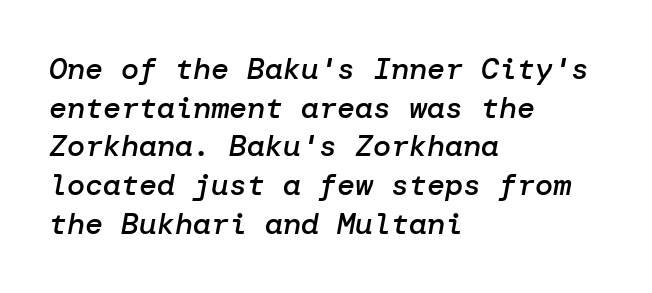
Q: Is the text bold? A: Semi-bold.
Q: Is the text italic (slanted)? A: Yes, it leans right by about 10 degrees.
Q: Is the text underlined? A: No.
Q: How is the paragraph aligned? A: Left-aligned.
Q: Is the spacing between letters normal or unusually wide? A: Normal.
Q: Is the spacing between lines tight, normal or loose? A: Normal.
Q: Width (condensed, normal, or wide)? A: Normal.
Q: Stroke contrast? A: Low.
Q: x-height? A: Medium.
